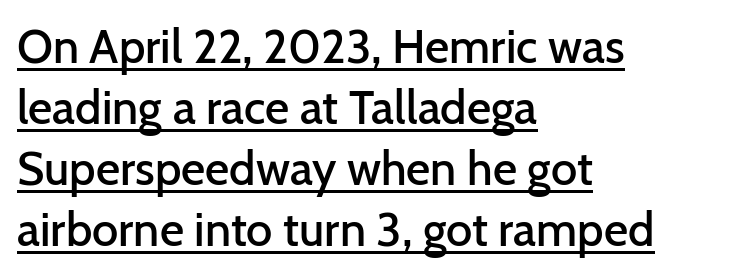
The image shows 47 px semibold sans-serif type, upright; set left-aligned, normal line spacing (1.3x), normal letter spacing, underlined; low stroke contrast and a medium x-height.
